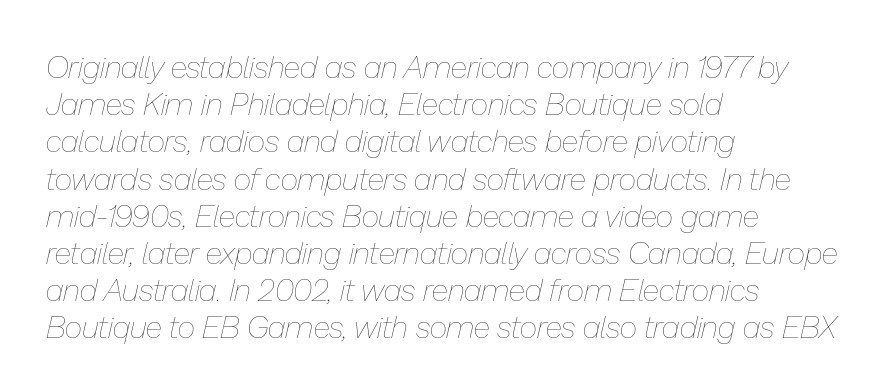
{"italic": "yes", "lean": "right", "slant_degrees": 13, "bold": "no", "weight": "thin", "width": "normal", "stroke_contrast": "low", "x_height": "medium", "monospaced": "no", "underline": "no", "align": "left", "line_spacing_ratio": 1.2, "letter_spacing": "normal", "letter_spacing_em": 0.0, "glyph_px": 31}
